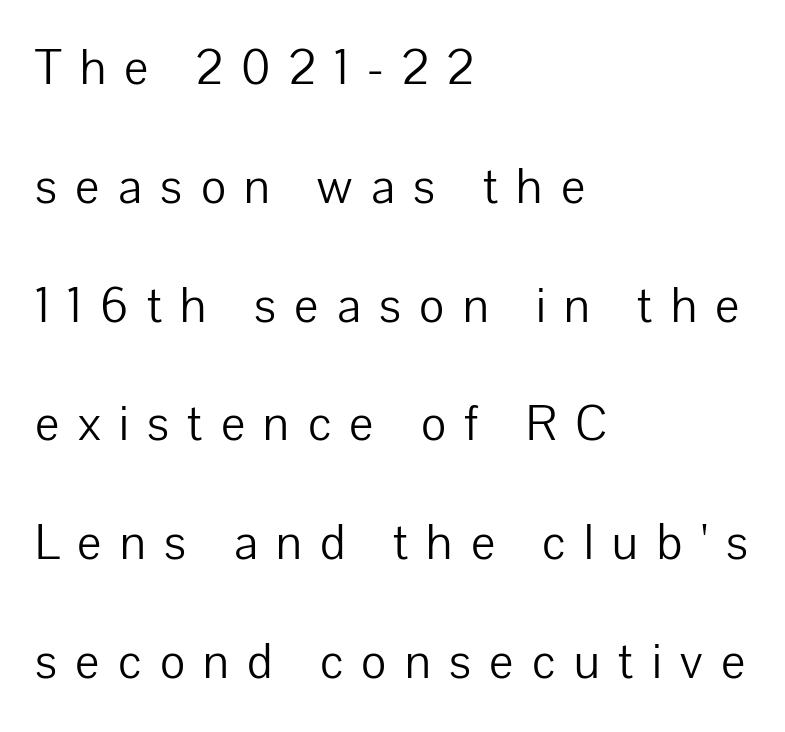
Q: Is the text bold? A: No.
Q: Is the text italic (slanted)? A: No, it is upright.
Q: Is the typeface a serif or a sans-serif typeface? A: Sans-serif.
Q: Is the text underlined? A: No.
Q: How is the paragraph aligned? A: Left-aligned.
Q: Is the spacing between letters normal or unusually wide? A: Unusually wide.
Q: Is the spacing between lines tight, normal or loose? A: Loose.
Q: Width (condensed, normal, or wide)? A: Normal.
Q: Stroke contrast? A: Low.
Q: x-height? A: Medium.
Q: Monospaced? A: No.
